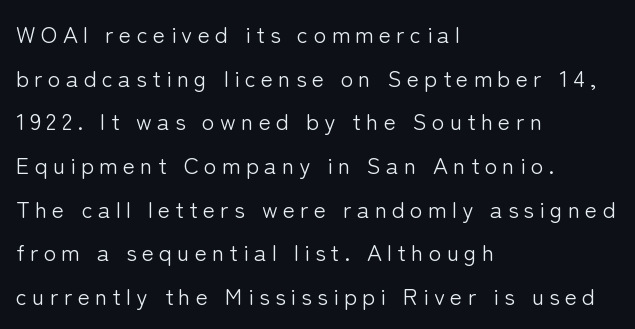
{"italic": "no", "bold": "no", "underline": "no", "align": "left", "line_spacing": "loose", "line_spacing_ratio": 1.9, "letter_spacing": "wide", "letter_spacing_em": 0.23, "glyph_px": 23}
